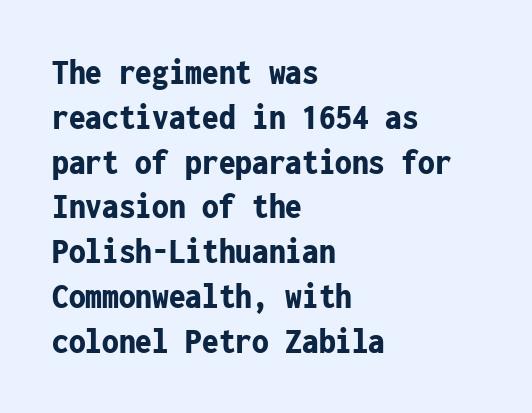
{"serif": "no", "italic": "no", "bold": "yes", "weight": "bold", "width": "condensed", "stroke_contrast": "low", "x_height": "medium", "monospaced": "yes", "underline": "no", "align": "left", "line_spacing_ratio": 1.21, "letter_spacing": "normal", "letter_spacing_em": 0.0, "glyph_px": 37}
